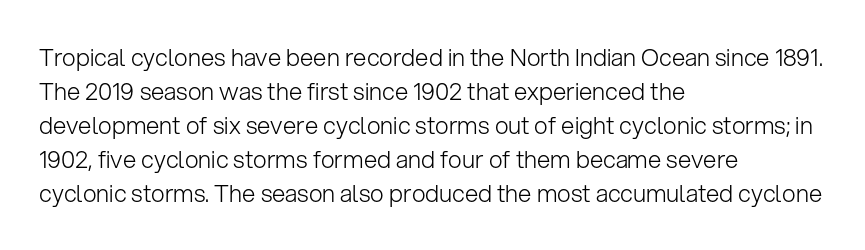
Just letters on the line, the space beneath them empty. The lines sit at an ordinary, default distance from one another. Reading down the block, your eye returns to a fixed left position each line. Think standard paragraph weight, or any step lighter than that.
